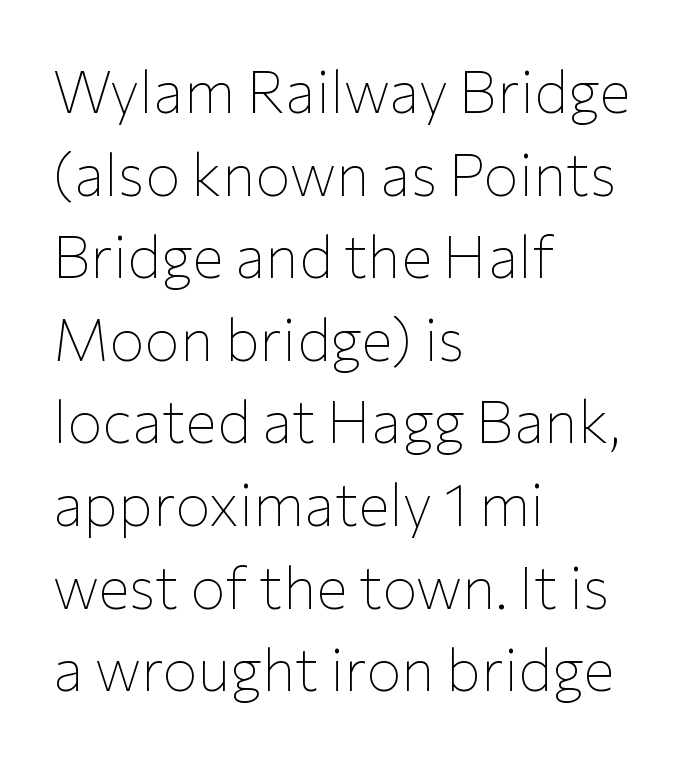
The image shows 59 px thin sans-serif type, upright; set left-aligned, normal line spacing (1.4x), normal letter spacing, not underlined; low stroke contrast and a medium x-height.
